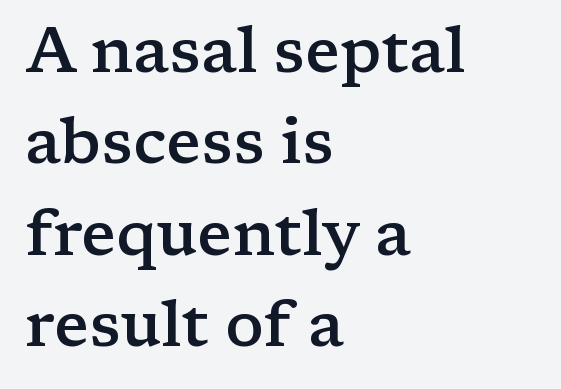
Q: Is the text bold? A: Semi-bold.
Q: Is the text italic (slanted)? A: No, it is upright.
Q: Is the typeface a serif or a sans-serif typeface? A: Serif.
Q: Is the text underlined? A: No.
Q: How is the paragraph aligned? A: Left-aligned.
Q: Is the spacing between letters normal or unusually wide? A: Normal.
Q: Is the spacing between lines tight, normal or loose? A: Normal.
Q: Width (condensed, normal, or wide)? A: Wide.
Q: Stroke contrast? A: Low.
Q: x-height? A: Medium.
Q: Monospaced? A: No.
